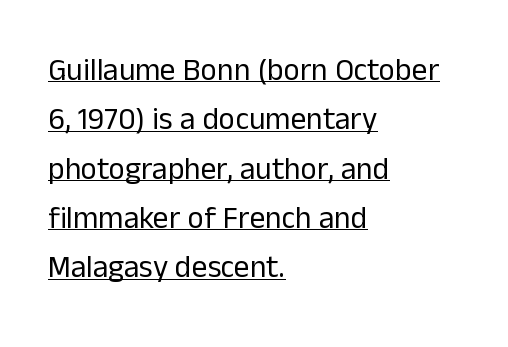
Q: Is the text bold? A: No.
Q: Is the text italic (slanted)? A: No, it is upright.
Q: Is the typeface a serif or a sans-serif typeface? A: Sans-serif.
Q: Is the text underlined? A: Yes.
Q: How is the paragraph aligned? A: Left-aligned.
Q: Is the spacing between letters normal or unusually wide? A: Normal.
Q: Is the spacing between lines tight, normal or loose? A: Normal.
Q: Width (condensed, normal, or wide)? A: Normal.
Q: Stroke contrast? A: Low.
Q: x-height? A: Medium.
Q: Monospaced? A: No.
